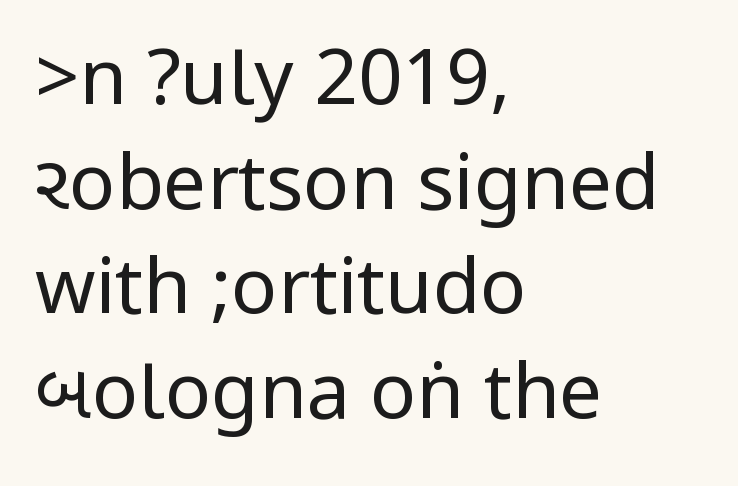
Stems and bowls with no extra thickness — not bold. The space between consecutive lines is moderate. Posture: upright roman. The gaps between neighbouring characters are ordinary and unremarkable.
